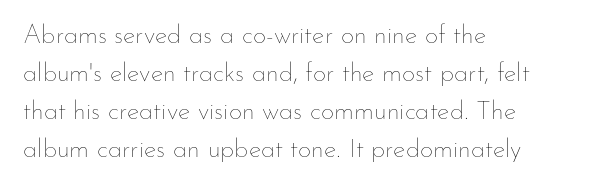
Q: Is the text bold? A: No.
Q: Is the text italic (slanted)? A: No, it is upright.
Q: Is the text underlined? A: No.
Q: How is the paragraph aligned? A: Left-aligned.
Q: Is the spacing between letters normal or unusually wide? A: Normal.
Q: Is the spacing between lines tight, normal or loose? A: Normal.
